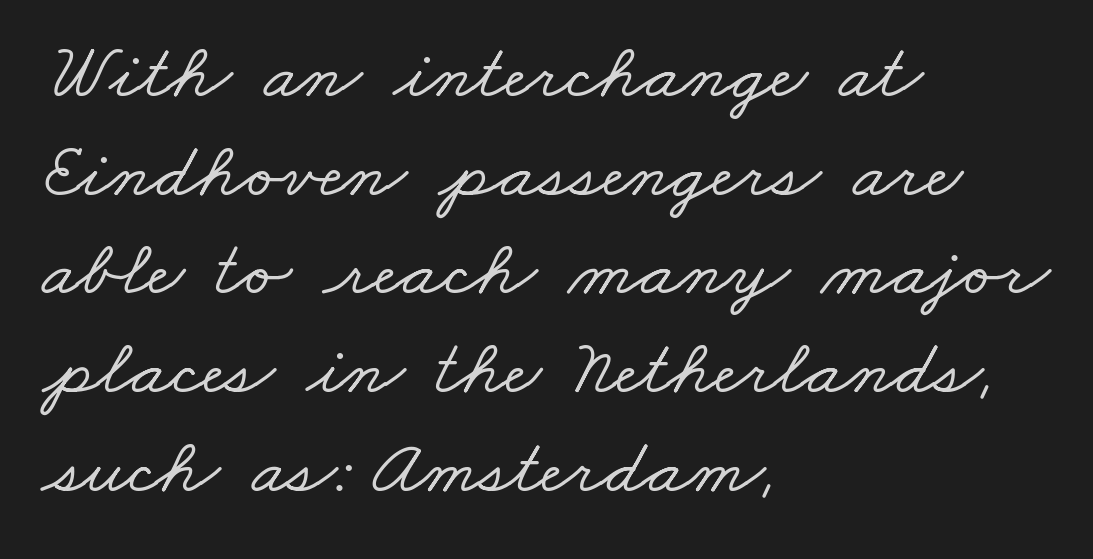
A typesetter would call this leading conventional body-copy spacing. The rendering shows small feet on the letterforms — a serif design. The passage shown is typed in a proportional face where columns would drift. Each row of text sits above clean, open space.
